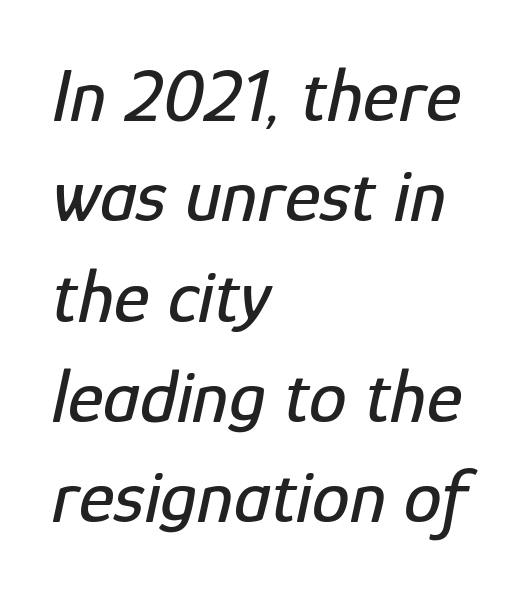
{"italic": "yes", "lean": "right", "slant_degrees": 12, "width": "condensed", "stroke_contrast": "low", "x_height": "medium", "monospaced": "no", "underline": "no", "align": "left", "line_spacing": "normal", "line_spacing_ratio": 1.32, "letter_spacing": "normal", "letter_spacing_em": 0.0, "glyph_px": 76}
